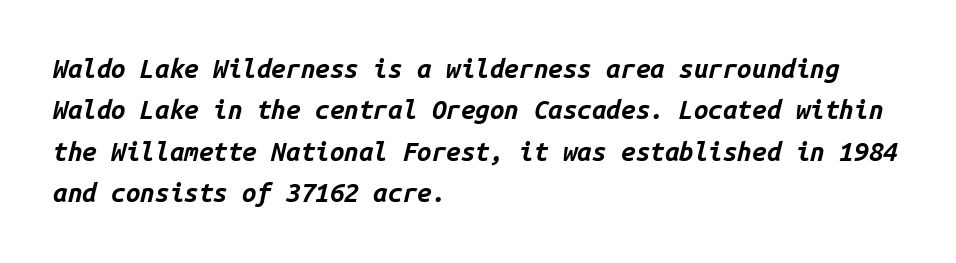
The strip under each line holds only bare page. The passage shown leans; its letterforms are oblique. You could call the tracking neutral — neither tight nor loose. Does the weight exceed regular? Yes, all the way to bold. If you drew a ruler down the left edge, every line would touch it. Interline gaps are of average width in this sample.
